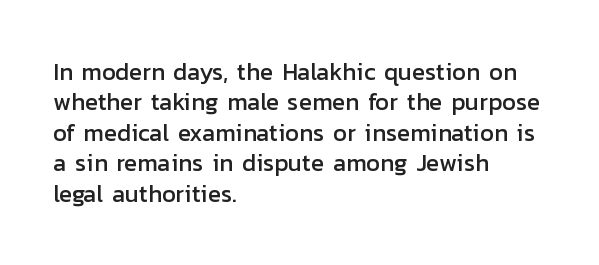
Unmarked baselines from the first word to the last. Short and long lines alike share a common starting point at left. The horizontal fit of the characters is conventional and even. Leading matches the norm, producing a regular column. In terms of posture, this sample is upright.
